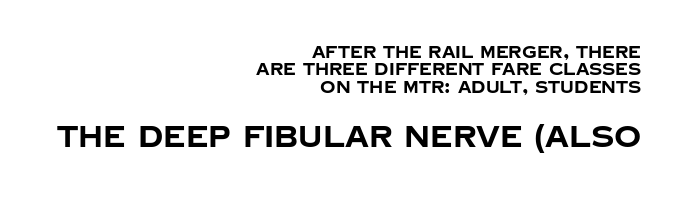
The face used here is a sans, in the tradition of grotesques and geometrics. Quick note: underline off. Is there any slant? The stems are plumb. Each word holds together tightly as a unit, with standard inter-letter gaps.
